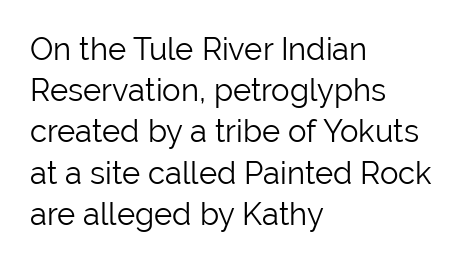
Nothing heavy about these letters — not bold at all. Short note: letters normally spaced. Are there feet on the stems? There aren't — it's a sans. Spacing verdict: proportional, widths tailored to each character.
